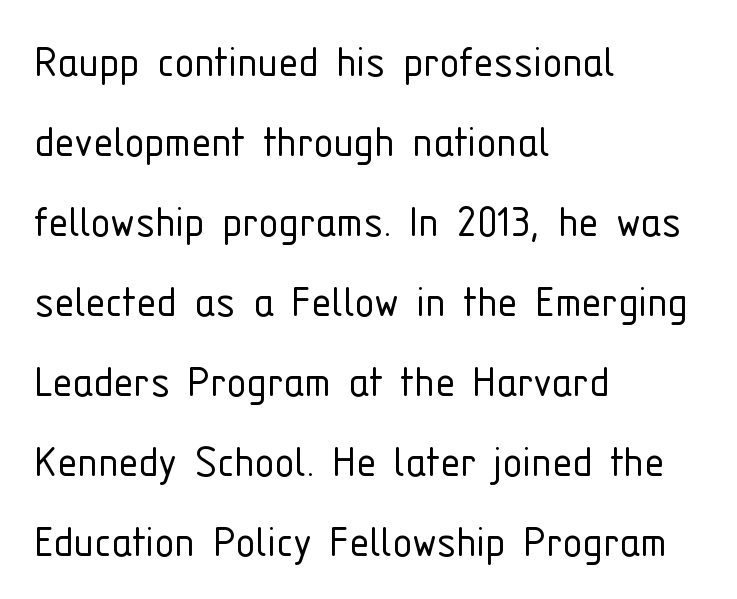
The designer went with a sans here, leaving each stem footless. Compared with typical paragraphs, the rows here are spaced about the same. If you drew a line through each stem, it would be perfectly vertical. Nobody drew a line under any word here.
